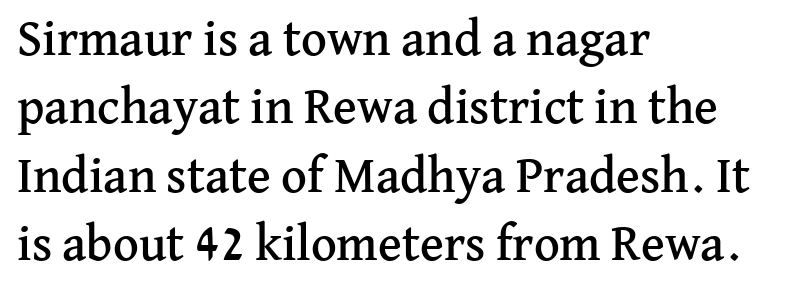
{"serif": "yes", "italic": "no", "width": "normal", "stroke_contrast": "medium", "x_height": "medium", "monospaced": "no", "underline": "no", "align": "left", "line_spacing": "normal", "line_spacing_ratio": 1.37, "letter_spacing": "normal", "letter_spacing_em": 0.0, "glyph_px": 50}
